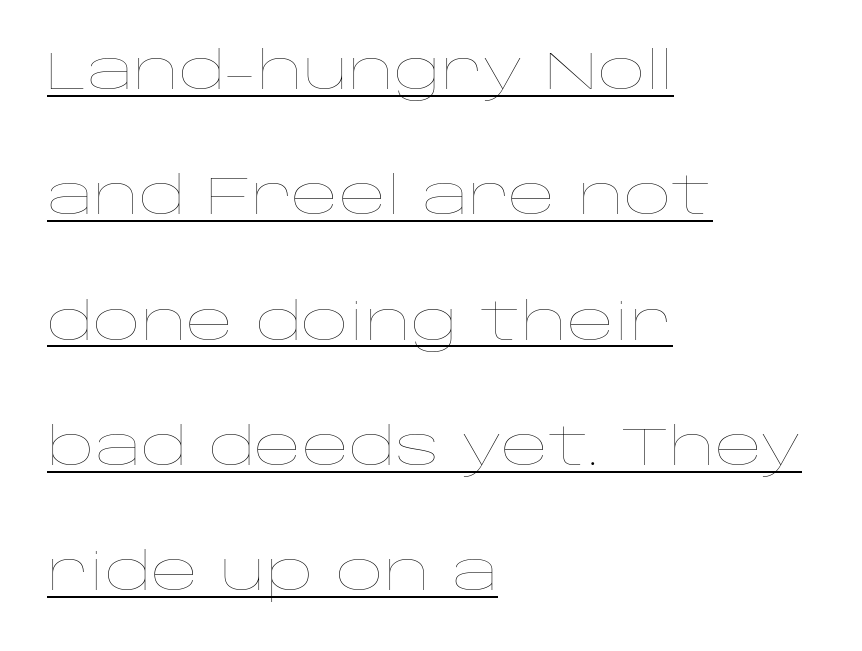
Q: Is the text bold? A: No.
Q: Is the text italic (slanted)? A: No, it is upright.
Q: Is the text underlined? A: Yes.
Q: How is the paragraph aligned? A: Left-aligned.
Q: Is the spacing between letters normal or unusually wide? A: Normal.
Q: Is the spacing between lines tight, normal or loose? A: Loose.
Q: Width (condensed, normal, or wide)? A: Wide.
Q: Stroke contrast? A: Low.
Q: x-height? A: Large.
Q: Monospaced? A: No.
